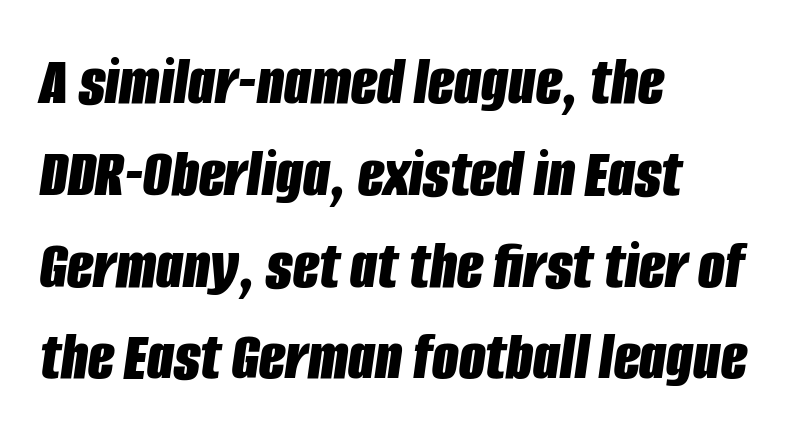
Q: Is the text bold? A: Yes.
Q: Is the text italic (slanted)? A: Yes, it leans right by about 8 degrees.
Q: Is the text underlined? A: No.
Q: How is the paragraph aligned? A: Left-aligned.
Q: Is the spacing between letters normal or unusually wide? A: Normal.
Q: Is the spacing between lines tight, normal or loose? A: Normal.
Q: Width (condensed, normal, or wide)? A: Condensed.
Q: Stroke contrast? A: Low.
Q: x-height? A: Large.
Q: Monospaced? A: No.
